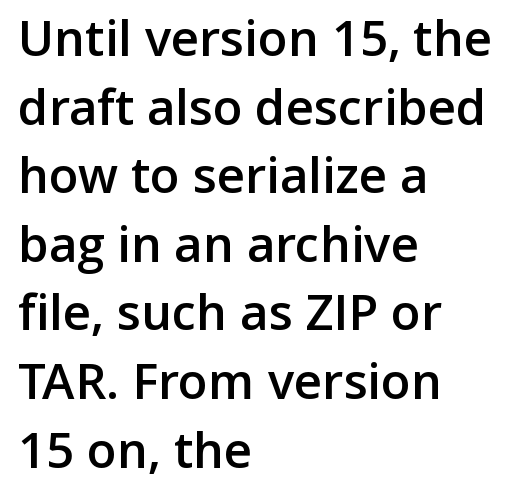
A typesetter would label this face a sans. The zone under the glyphs is completely vacant. I'd describe the lettering as semibold — firm but not a full bold. Quick note: interline space is typical.
